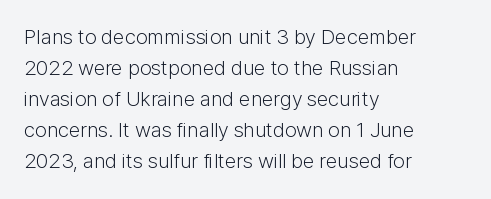
Q: Is the text bold? A: No.
Q: Is the text italic (slanted)? A: No, it is upright.
Q: Is the text underlined? A: No.
Q: How is the paragraph aligned? A: Left-aligned.
Q: Is the spacing between letters normal or unusually wide? A: Normal.
Q: Is the spacing between lines tight, normal or loose? A: Normal.
